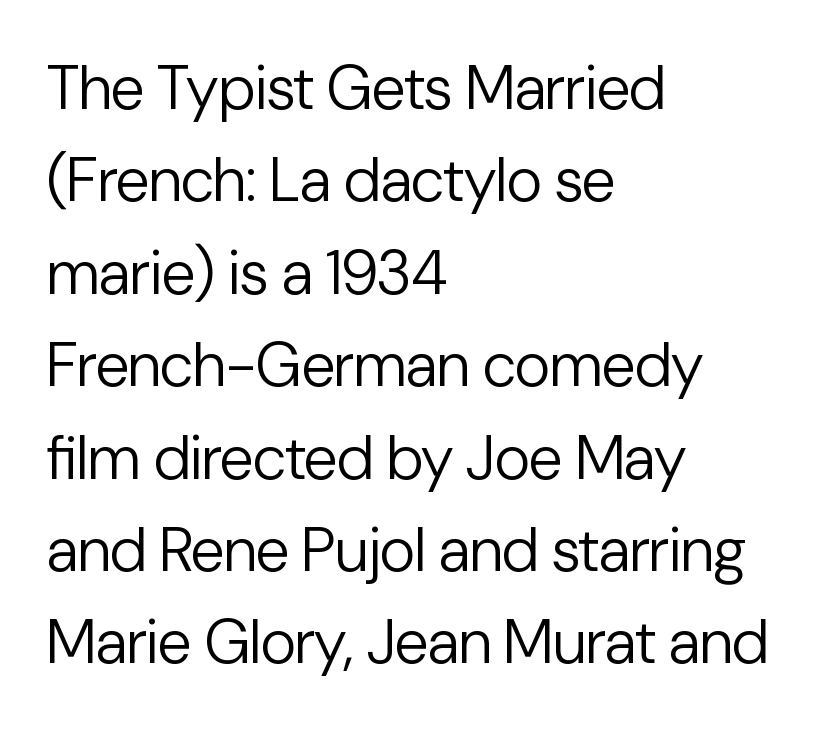
{"serif": "no", "italic": "no", "bold": "no", "weight": "regular", "width": "normal", "stroke_contrast": "low", "x_height": "medium", "monospaced": "no", "underline": "no", "align": "left", "line_spacing": "normal", "line_spacing_ratio": 1.49, "letter_spacing": "normal", "letter_spacing_em": 0.0, "glyph_px": 62}
